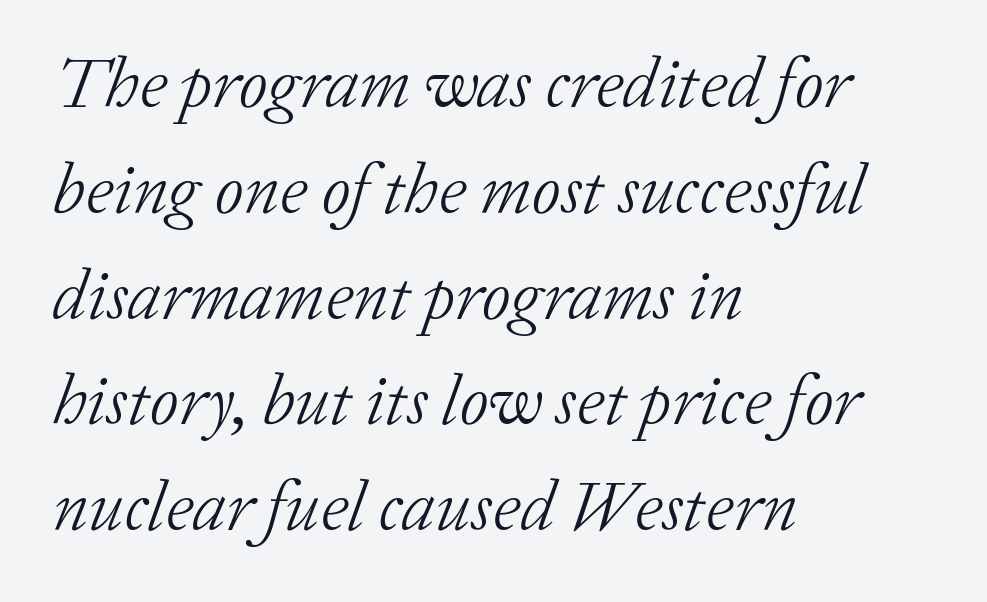
{"serif": "yes", "italic": "yes", "lean": "right", "slant_degrees": 20, "bold": "no", "weight": "light", "width": "normal", "stroke_contrast": "low", "x_height": "medium", "monospaced": "no", "underline": "no", "align": "left", "line_spacing": "normal", "line_spacing_ratio": 1.49, "letter_spacing": "normal", "letter_spacing_em": 0.0, "glyph_px": 71}
